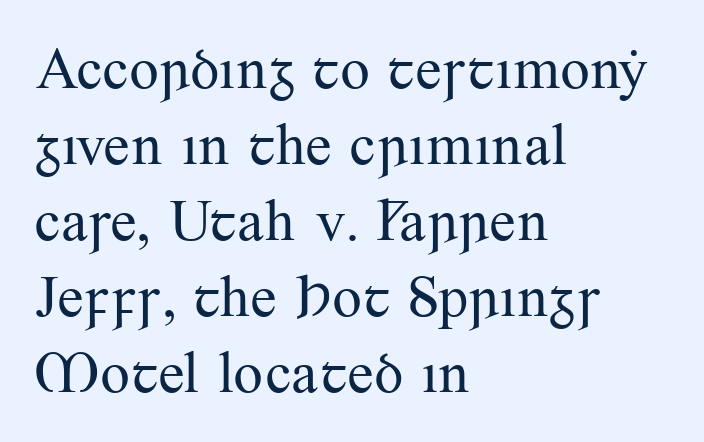
{"serif": "yes", "italic": "no", "bold": "no", "weight": "regular", "width": "normal", "stroke_contrast": "medium", "x_height": "small", "monospaced": "no", "underline": "no", "align": "left", "line_spacing": "normal", "line_spacing_ratio": 1.29, "letter_spacing": "normal", "letter_spacing_em": 0.0, "glyph_px": 59}
